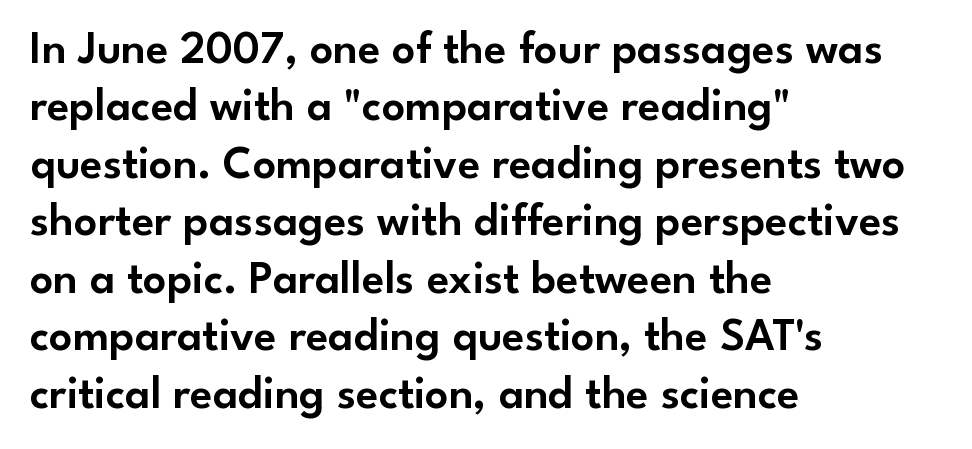
The rag falls on the right side of this text block. The letters carry no serifs — their stems end cleanly without finishing strokes. The specimen omits any rule beneath the text block's lines. These lines are rendered in a variable-pitch font. It's the straight-up-and-down kind of type.
